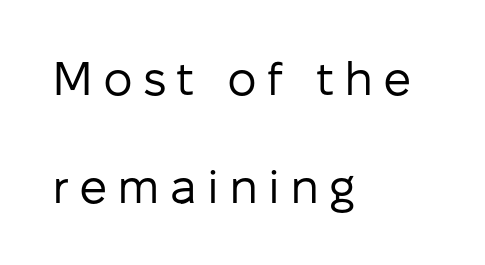
Q: Is the text bold? A: No.
Q: Is the text italic (slanted)? A: No, it is upright.
Q: Is the typeface a serif or a sans-serif typeface? A: Sans-serif.
Q: Is the text underlined? A: No.
Q: How is the paragraph aligned? A: Left-aligned.
Q: Is the spacing between letters normal or unusually wide? A: Unusually wide.
Q: Is the spacing between lines tight, normal or loose? A: Loose.
Q: Width (condensed, normal, or wide)? A: Normal.
Q: Stroke contrast? A: Low.
Q: x-height? A: Medium.
Q: Monospaced? A: No.
